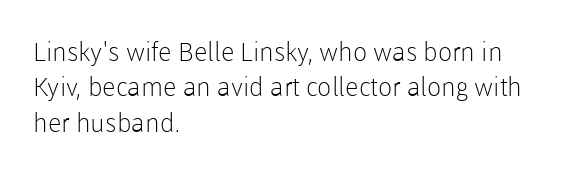
Vertically, the passage feels balanced, rows spaced as you'd expect. No italicization has been applied; the sample stays upright. A bare baseline throughout the passage. Think standard paragraph weight, or any step lighter than that.
